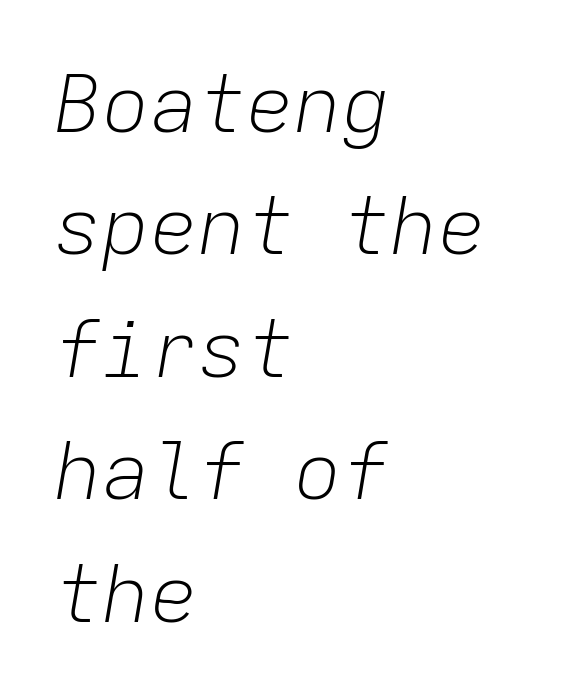
This rendering features lettering with no underline. The face used here is monospaced, like something from a code editor. Spacing between characters is what you'd get straight out of the box. The letters look calm and open, with moderate or lighter stems. If you drew a ruler down the left edge, every line would touch it. Reading down the column, the eye jumps a familiar distance to each next line.
